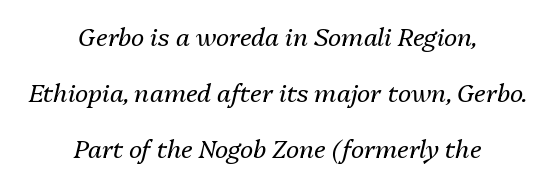
{"italic": "yes", "lean": "right", "slant_degrees": 13, "bold": "no", "underline": "no", "align": "center", "line_spacing": "loose", "line_spacing_ratio": 2.25, "letter_spacing": "normal", "letter_spacing_em": 0.0, "glyph_px": 25}
